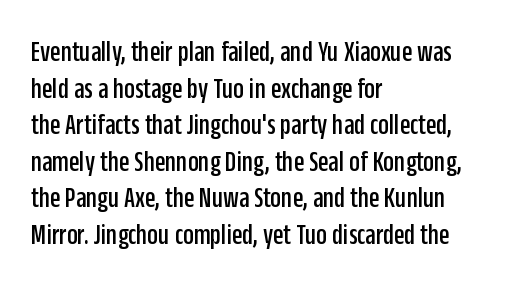
The image shows 30 px condensed sans-serif type, upright; set left-aligned, line spacing 1.22x, normal letter spacing, not underlined; low stroke contrast and a large x-height.
